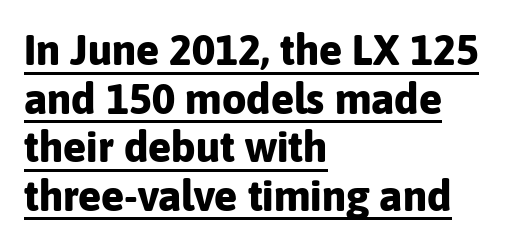
Q: Is the text bold? A: Yes.
Q: Is the text italic (slanted)? A: No, it is upright.
Q: Is the typeface a serif or a sans-serif typeface? A: Sans-serif.
Q: Is the text underlined? A: Yes.
Q: How is the paragraph aligned? A: Left-aligned.
Q: Is the spacing between letters normal or unusually wide? A: Normal.
Q: Is the spacing between lines tight, normal or loose? A: Tight.
Q: Width (condensed, normal, or wide)? A: Normal.
Q: Stroke contrast? A: Low.
Q: x-height? A: Medium.
Q: Monospaced? A: No.
